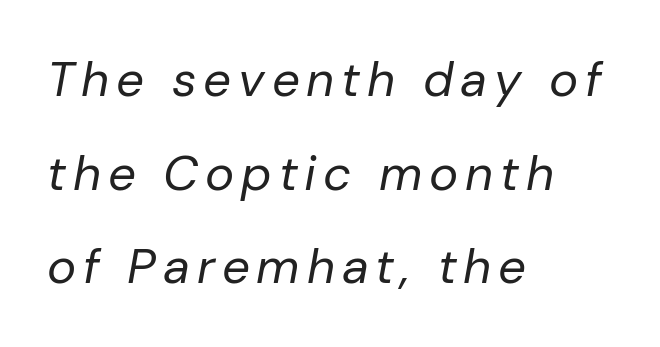
The image shows 49 px regular-weight type, italic (leaning right); set left-aligned, loose line spacing (1.91x), not underlined; low stroke contrast and a medium x-height.
